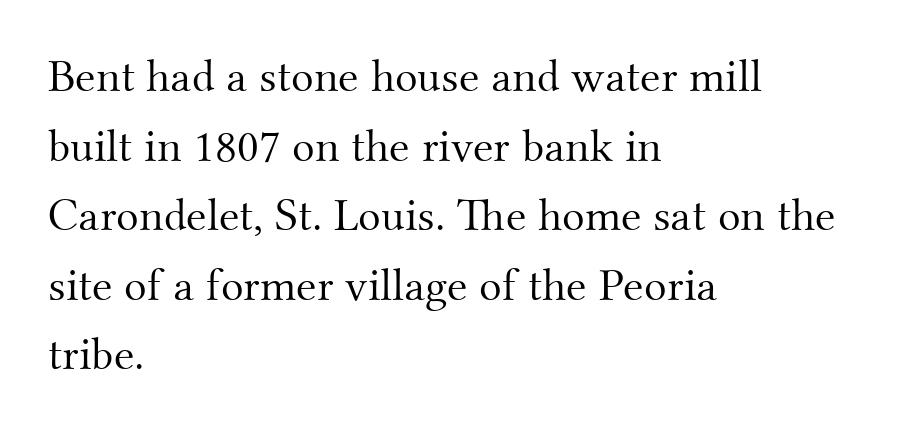
The image shows 47 px light serif type, upright; set left-aligned, normal line spacing (1.48x), normal letter spacing, not underlined; medium stroke contrast and a small x-height.
